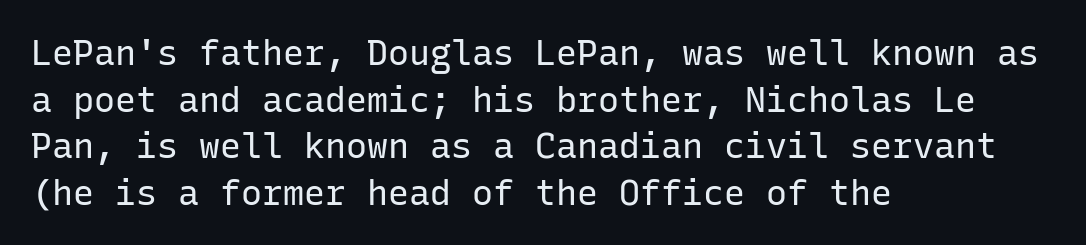
{"serif": "no", "italic": "no", "bold": "no", "weight": "regular", "width": "normal", "stroke_contrast": "low", "x_height": "medium", "monospaced": "yes", "underline": "no", "align": "left", "line_spacing": "normal", "line_spacing_ratio": 1.33, "letter_spacing": "normal", "letter_spacing_em": 0.0, "glyph_px": 35}
